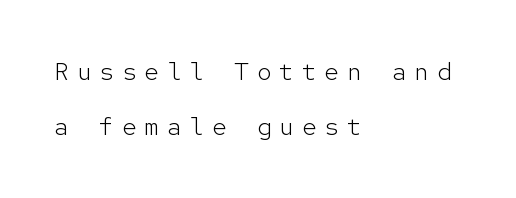
{"italic": "no", "bold": "no", "underline": "no", "align": "left", "line_spacing": "loose", "line_spacing_ratio": 2.21, "letter_spacing": "wide", "letter_spacing_em": 0.3, "glyph_px": 25}
